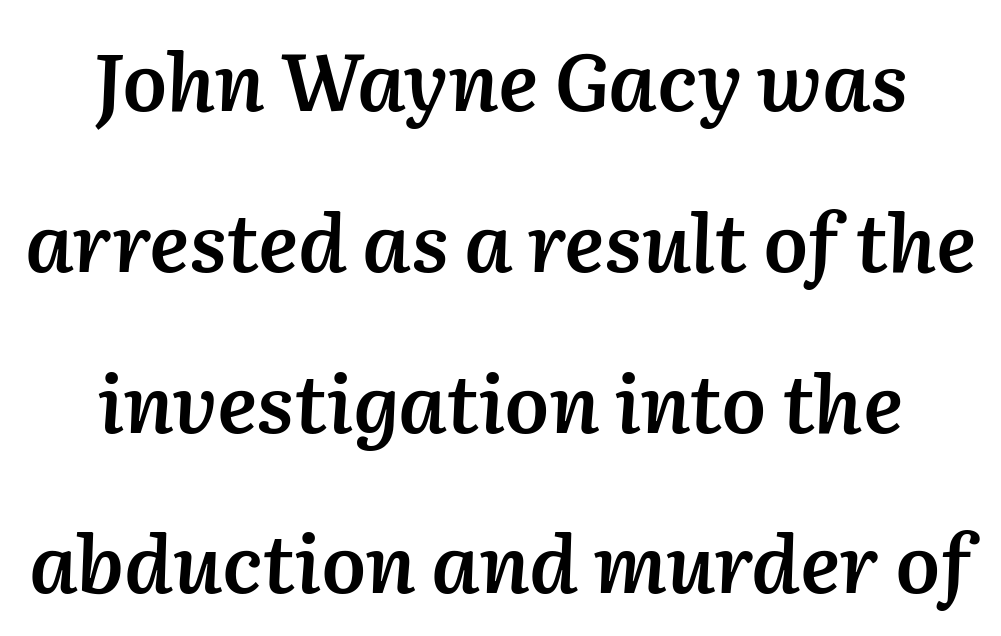
The image shows 80 px semibold type, italic (leaning right); set centered, loose line spacing (2.01x), normal letter spacing, not underlined; medium stroke contrast and a medium x-height.
